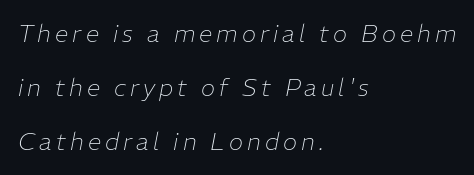
Q: Is the text bold? A: No.
Q: Is the text italic (slanted)? A: Yes, it leans right by about 11 degrees.
Q: Is the text underlined? A: No.
Q: How is the paragraph aligned? A: Left-aligned.
Q: Is the spacing between lines tight, normal or loose? A: Loose.
